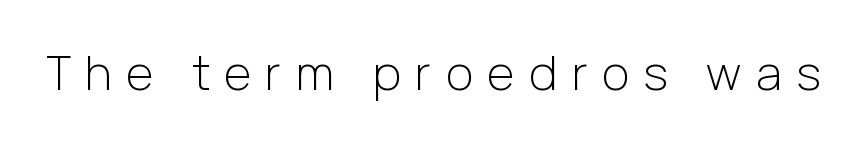
The image shows 47 px light sans-serif type, upright; set unusually wide letter spacing (+0.31 em), not underlined; low stroke contrast and a medium x-height.
